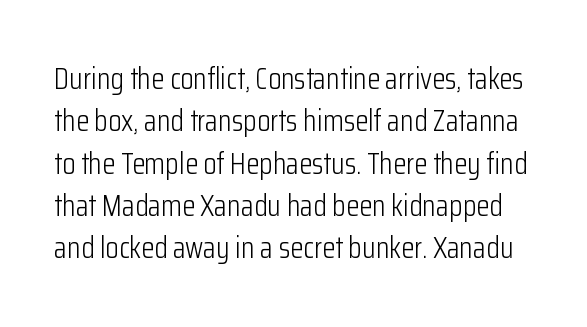
On a weight scale, this lands at 450 or below. Anything drawn beneath the words? Only blank space. Line spacing here is normal. Here the designer chose a conventional face with non-uniform glyph widths.
